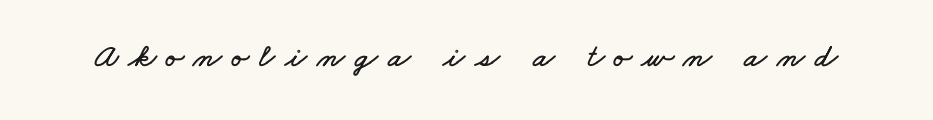
{"width": "wide", "stroke_contrast": "low", "x_height": "small", "monospaced": "no", "underline": "no", "letter_spacing": "wide", "letter_spacing_em": 0.29, "glyph_px": 33}
